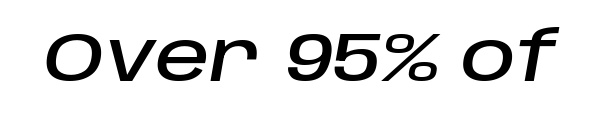
The image shows 68 px text type, italic (leaning right); set normal letter spacing, not underlined; low stroke contrast and a large x-height.
